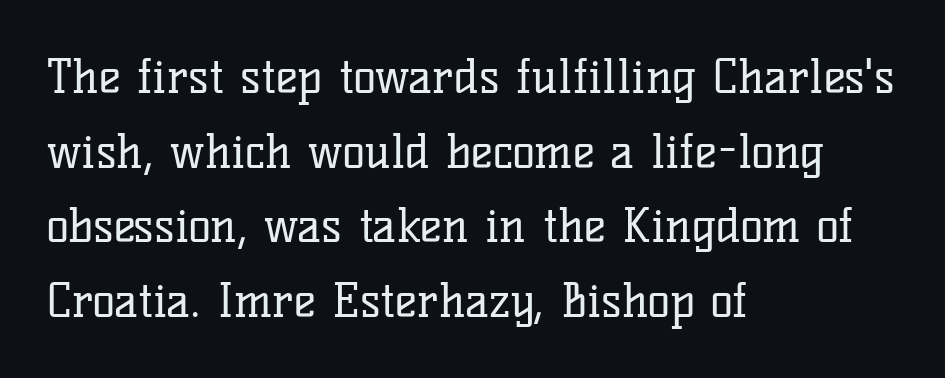
This sample uses a serif face. The strip under each line holds only bare page. The lettering stays uniformly vertical, giving the passage a roman look. Whoever set this chose a conventional vertical rhythm. These lines are set flush left with a ragged right edge. In terms of letterspacing, this is plain default setting.
